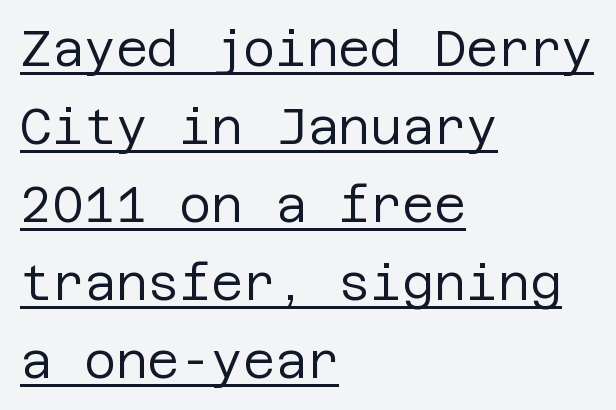
{"serif": "no", "italic": "no", "bold": "no", "weight": "regular", "width": "normal", "stroke_contrast": "low", "x_height": "large", "underline": "yes", "align": "left", "line_spacing": "normal", "line_spacing_ratio": 1.59, "letter_spacing": "normal", "letter_spacing_em": 0.0, "glyph_px": 49}
